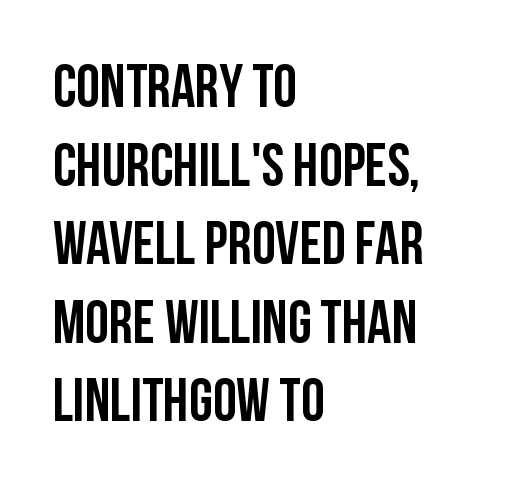
Q: Is the text italic (slanted)? A: No, it is upright.
Q: Is the typeface a serif or a sans-serif typeface? A: Sans-serif.
Q: Is the text underlined? A: No.
Q: How is the paragraph aligned? A: Left-aligned.
Q: Is the spacing between letters normal or unusually wide? A: Normal.
Q: Is the spacing between lines tight, normal or loose? A: Normal.
Q: Width (condensed, normal, or wide)? A: Condensed.
Q: Stroke contrast? A: Low.
Q: x-height? A: Large.
Q: Monospaced? A: No.
